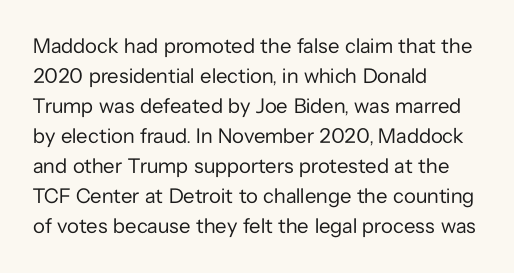
Compared with typical body copy, the letter spacing here is the same. The text block is weighted toward the left margin, trailing off unevenly rightward. The foot of each line stays bare and open. Evenly set lines give the paragraph a standard silhouette. Stroke thickness stays within the range of a standard reading face or lighter.
